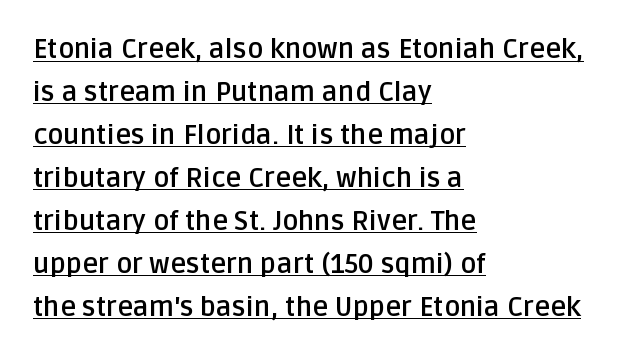
{"italic": "no", "bold": "yes", "underline": "yes", "align": "left", "line_spacing": "normal", "line_spacing_ratio": 1.59, "letter_spacing": "normal", "letter_spacing_em": 0.0, "glyph_px": 27}
